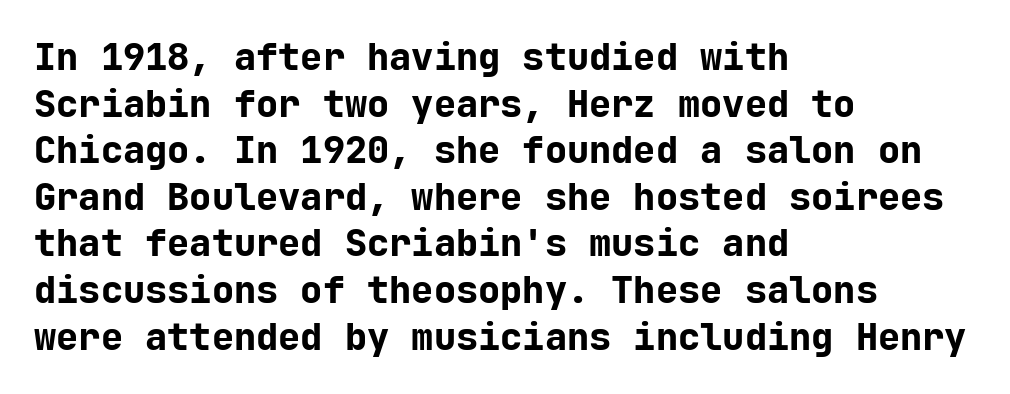
{"serif": "no", "italic": "no", "bold": "yes", "weight": "bold", "width": "normal", "stroke_contrast": "low", "x_height": "medium", "monospaced": "yes", "underline": "no", "align": "left", "line_spacing": "normal", "line_spacing_ratio": 1.26, "letter_spacing": "normal", "letter_spacing_em": 0.0, "glyph_px": 37}
